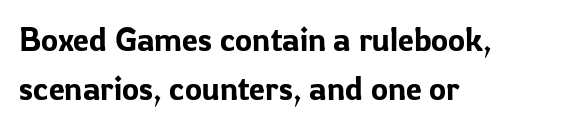
The image shows 32 px sans-serif type, upright; set left-aligned, normal line spacing (1.53x), normal letter spacing, not underlined; low stroke contrast and a medium x-height.
